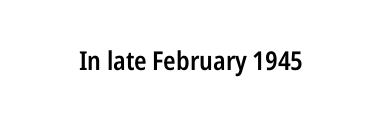
Ascenders rise straight up at ninety degrees. The typesetting leans somewhat heavy: a semibold. Observe the ordinary spacing: letters are neighbours, not strangers. Only glyphs here, with clear space below each row.
